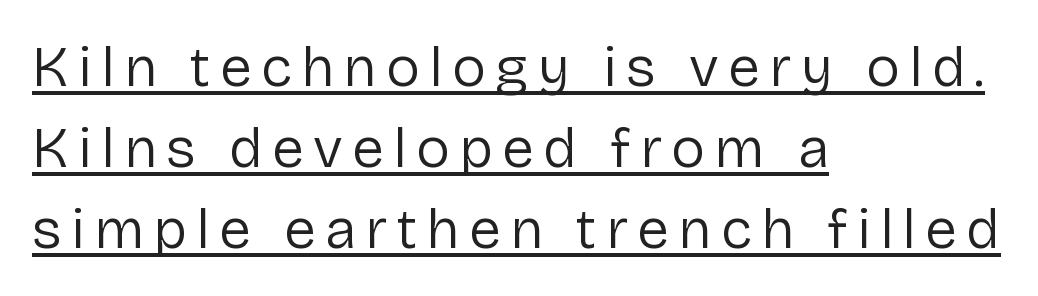
Q: Is the text bold? A: No.
Q: Is the text italic (slanted)? A: No, it is upright.
Q: Is the typeface a serif or a sans-serif typeface? A: Sans-serif.
Q: Is the text underlined? A: Yes.
Q: How is the paragraph aligned? A: Left-aligned.
Q: Is the spacing between lines tight, normal or loose? A: Normal.
Q: Width (condensed, normal, or wide)? A: Normal.
Q: Stroke contrast? A: Low.
Q: x-height? A: Medium.
Q: Monospaced? A: No.
